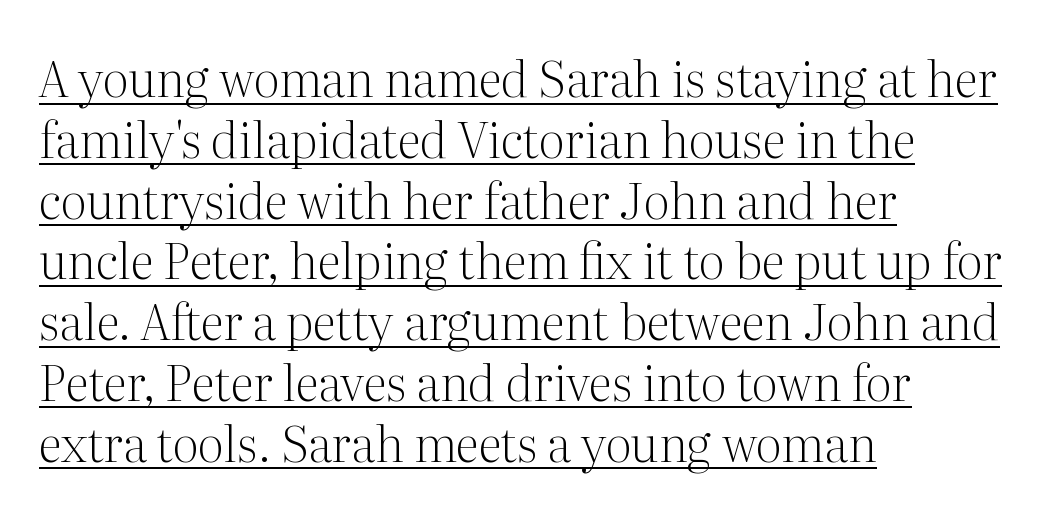
{"serif": "yes", "italic": "no", "bold": "no", "weight": "light", "width": "normal", "stroke_contrast": "medium", "x_height": "medium", "monospaced": "no", "underline": "yes", "align": "left", "line_spacing_ratio": 1.24, "letter_spacing": "normal", "letter_spacing_em": 0.0, "glyph_px": 49}
